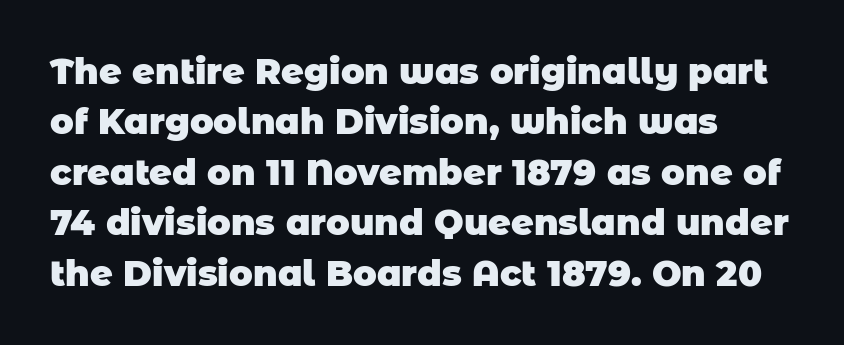
Q: Is the text bold? A: Yes.
Q: Is the typeface a serif or a sans-serif typeface? A: Sans-serif.
Q: Is the text underlined? A: No.
Q: How is the paragraph aligned? A: Left-aligned.
Q: Is the spacing between letters normal or unusually wide? A: Normal.
Q: Is the spacing between lines tight, normal or loose? A: Normal.
Q: Width (condensed, normal, or wide)? A: Normal.
Q: Stroke contrast? A: Low.
Q: x-height? A: Large.
Q: Monospaced? A: No.
